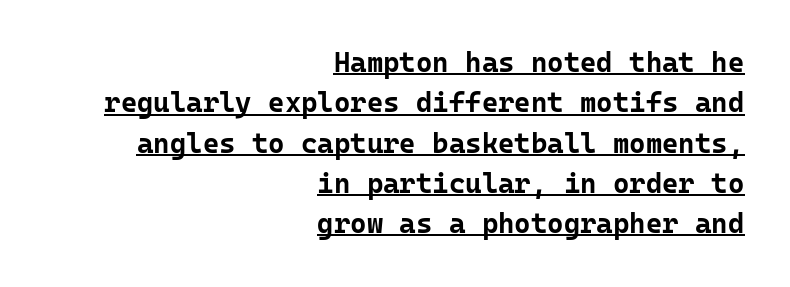
The image shows 28 px bold sans-serif type, upright, monospaced; set right-aligned, normal line spacing (1.44x), normal letter spacing, underlined; low stroke contrast and a medium x-height.
